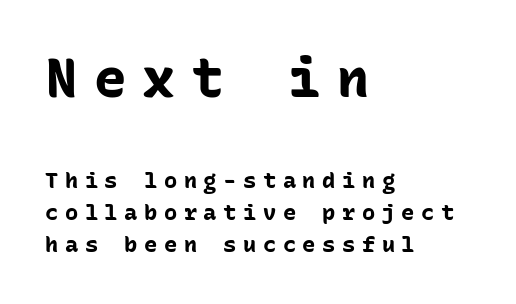
The image shows 54 px bold sans-serif type, upright, monospaced; set left-aligned, normal line spacing (1.46x), unusually wide letter spacing (+0.3 em), not underlined; the first (top) block is 2.45x larger; low stroke contrast and a medium x-height.
